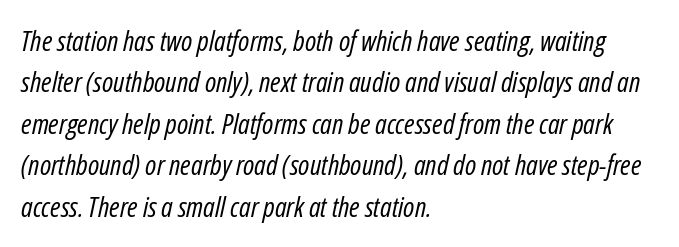
Q: Is the text bold? A: No.
Q: Is the text italic (slanted)? A: Yes, it leans right by about 12 degrees.
Q: Is the text underlined? A: No.
Q: How is the paragraph aligned? A: Left-aligned.
Q: Is the spacing between letters normal or unusually wide? A: Normal.
Q: Is the spacing between lines tight, normal or loose? A: Normal.
Q: Width (condensed, normal, or wide)? A: Condensed.
Q: Stroke contrast? A: Low.
Q: x-height? A: Medium.
Q: Monospaced? A: No.
